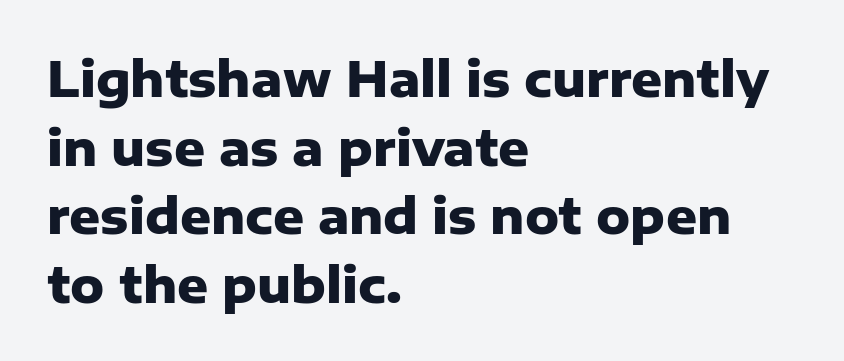
The image shows 48 px heavy sans-serif type, upright; set left-aligned, normal line spacing (1.43x), normal letter spacing, not underlined; low stroke contrast and a medium x-height.
